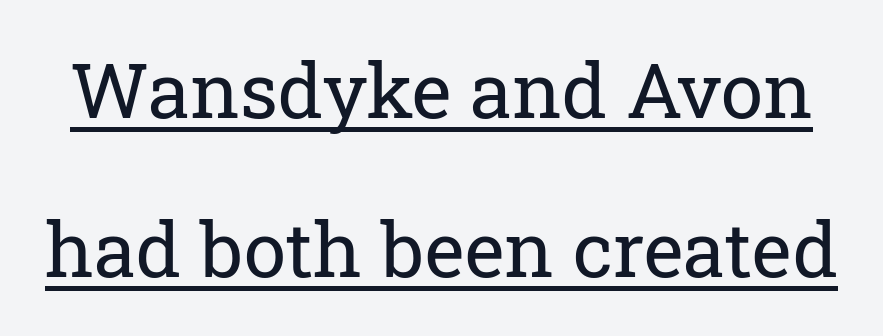
{"serif": "yes", "italic": "no", "bold": "no", "weight": "regular", "width": "normal", "stroke_contrast": "low", "x_height": "medium", "monospaced": "no", "underline": "yes", "line_spacing": "loose", "line_spacing_ratio": 2.09, "letter_spacing": "normal", "letter_spacing_em": 0.0, "glyph_px": 76}
